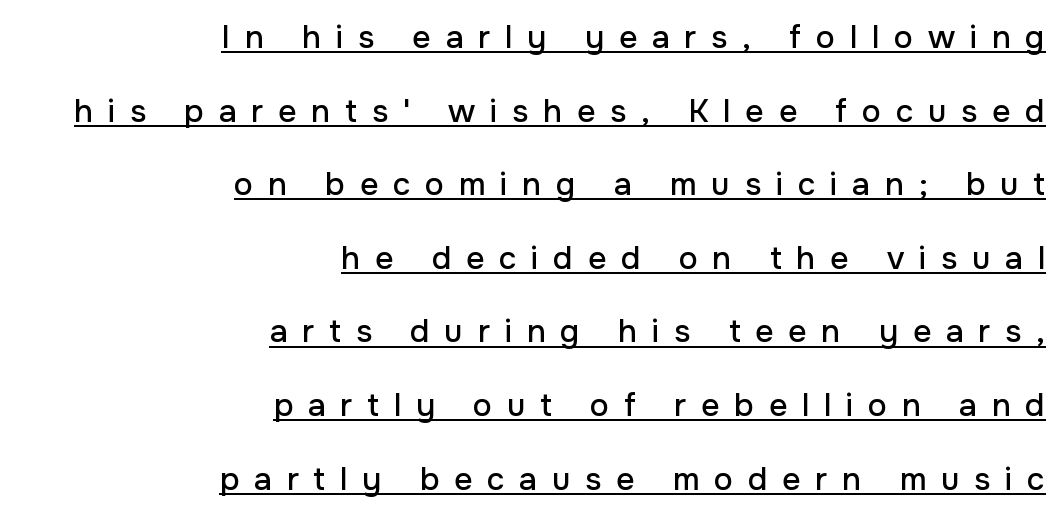
The line texture is sparse and dotted thanks to wide tracking. The letters advance in unequal steps, a hallmark of proportional type. The lettering holds an erect, upright posture throughout. Line spacing here is loose. Quick note: underline on. Check where the strokes stop: nothing finishes them off — pure sans.
